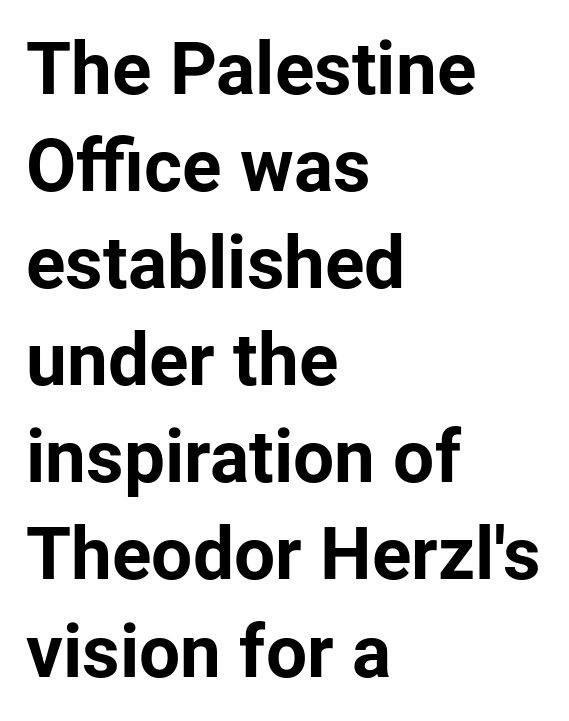
{"serif": "no", "italic": "no", "bold": "yes", "weight": "bold", "width": "normal", "stroke_contrast": "low", "x_height": "medium", "monospaced": "no", "underline": "no", "align": "left", "line_spacing": "normal", "line_spacing_ratio": 1.33, "letter_spacing": "normal", "letter_spacing_em": 0.0, "glyph_px": 73}
